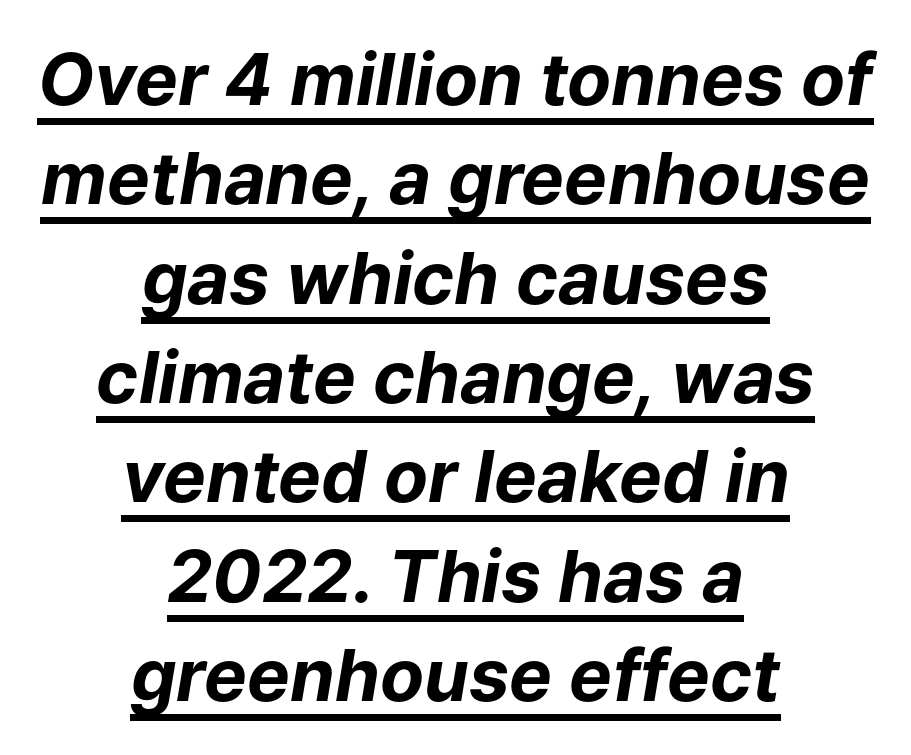
{"italic": "yes", "lean": "right", "slant_degrees": 9, "bold": "yes", "weight": "bold", "width": "normal", "stroke_contrast": "low", "x_height": "medium", "monospaced": "no", "underline": "yes", "align": "center", "line_spacing": "normal", "line_spacing_ratio": 1.38, "letter_spacing": "normal", "letter_spacing_em": 0.0, "glyph_px": 72}
